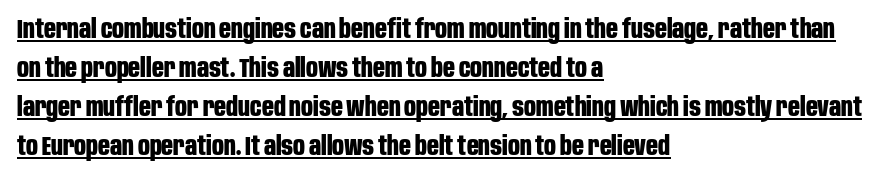
{"italic": "no", "bold": "yes", "underline": "yes", "align": "left", "line_spacing": "normal", "line_spacing_ratio": 1.5, "letter_spacing": "normal", "letter_spacing_em": 0.0, "glyph_px": 26}
